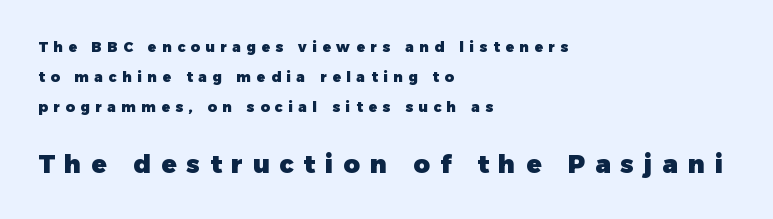
Typesetter's note — lower block bumped up in size, upper block left smaller. Strokes here are thick enough to call this a true bold. Underline: absent. This sample uses an upright cut, with every glyph sitting square on the baseline.
